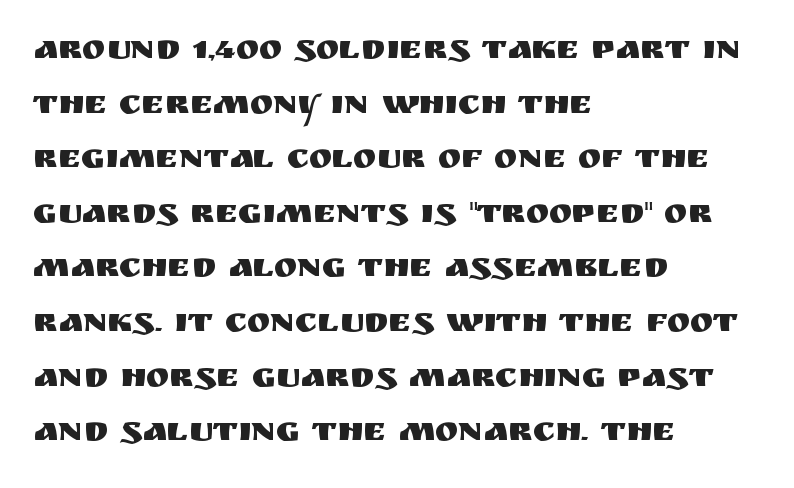
Interline gaps are of average width in this sample. Notice how the passage keeps a crisp vertical edge on the left only. Letter spacing: default. Serif or sans? Sans — the stroke terminals are bare. Underline: absent. You could not count columns in this text — the font is proportionally spaced.
